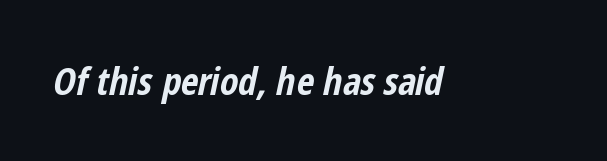
Q: Is the text bold? A: Yes.
Q: Is the text italic (slanted)? A: Yes, it leans right by about 12 degrees.
Q: Is the text underlined? A: No.
Q: Is the spacing between letters normal or unusually wide? A: Normal.
Q: Width (condensed, normal, or wide)? A: Condensed.
Q: Stroke contrast? A: Low.
Q: x-height? A: Medium.
Q: Monospaced? A: No.
